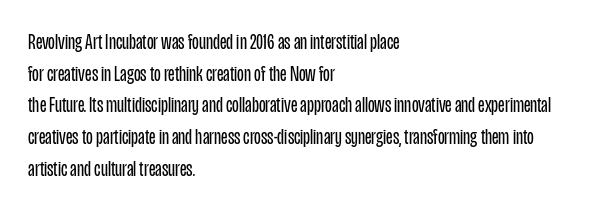
Ordinary non-slanted type is in use. Whoever set this chose a conventional vertical rhythm. Nothing unusual about the tracking: characters are spaced as the font intends. Every row of glyphs begins at an identical x-position on the left.
